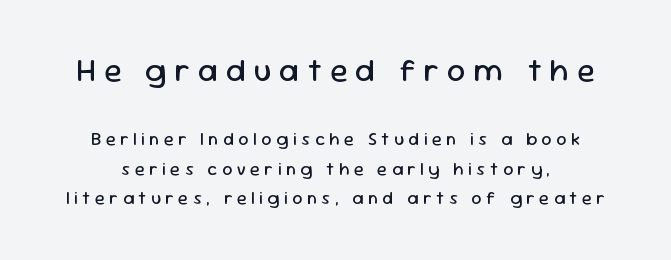
The type family on display is of the sans-serif kind. A roman cut, with each character standing at attention. The passage shown is typed in a proportional face where columns would drift. The tracking jumps out immediately: characters are airy and widely separated.
